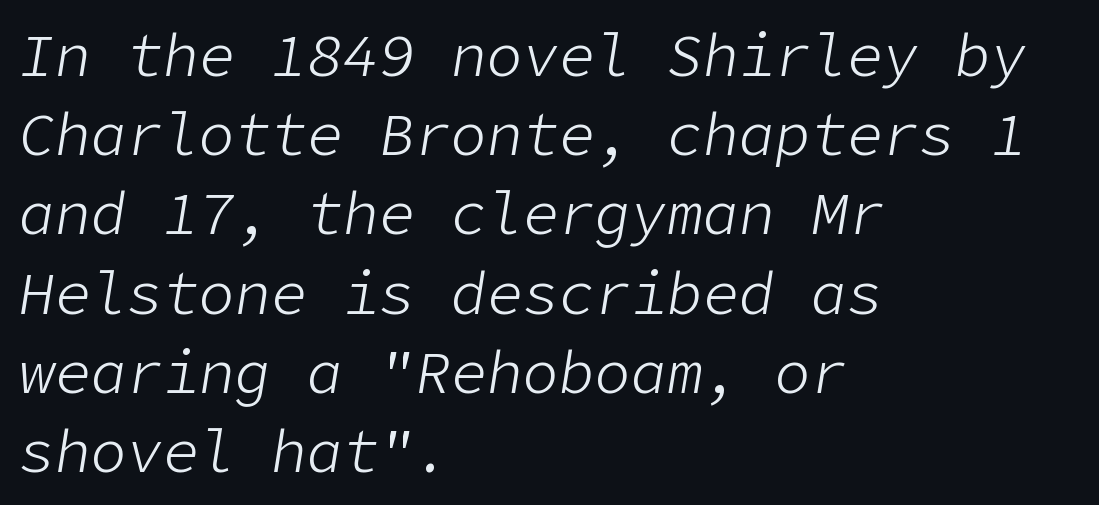
The image shows 60 px light type, italic (leaning right); set left-aligned, normal line spacing (1.32x), normal letter spacing, not underlined; low stroke contrast and a medium x-height.
